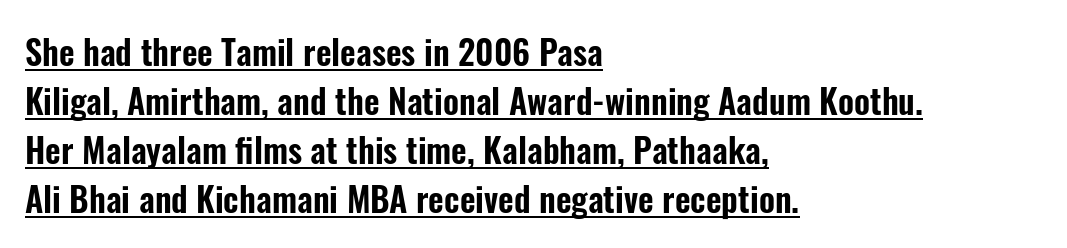
{"serif": "no", "italic": "no", "width": "condensed", "stroke_contrast": "low", "x_height": "medium", "monospaced": "no", "underline": "yes", "align": "left", "line_spacing": "normal", "line_spacing_ratio": 1.44, "letter_spacing": "normal", "letter_spacing_em": 0.0, "glyph_px": 34}
